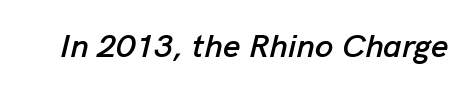
The image shows 33 px text type, italic (leaning right); set normal letter spacing, not underlined; low stroke contrast and a medium x-height.
